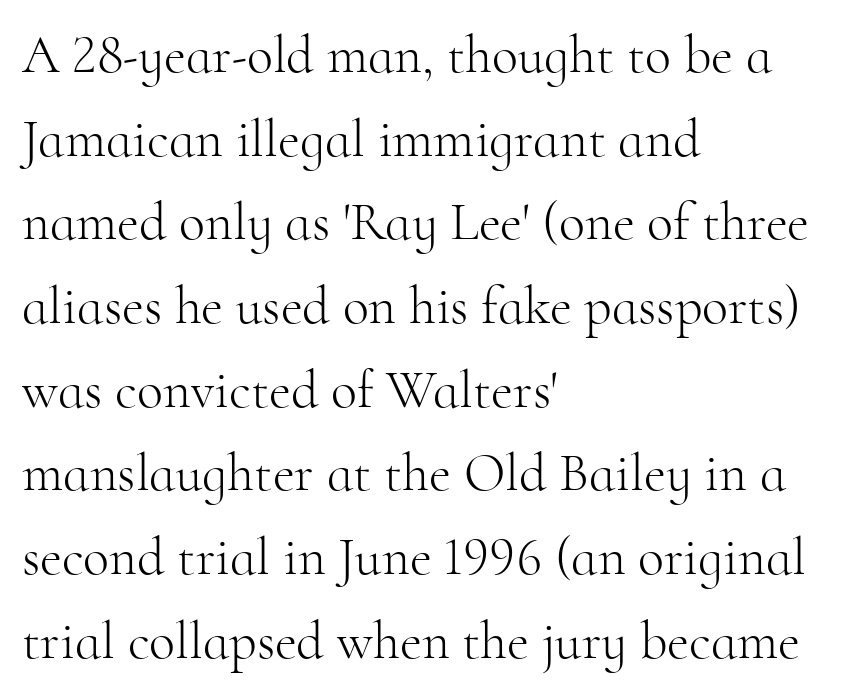
A typesetter would call this zero additional tracking. Each letter's strokes conclude with small projecting serifs. Do the characters align in a grid? No, the font is proportional. Summary of vertical rhythm: regular, with standard interline spacing. The specimen reads as upright at a glance.
